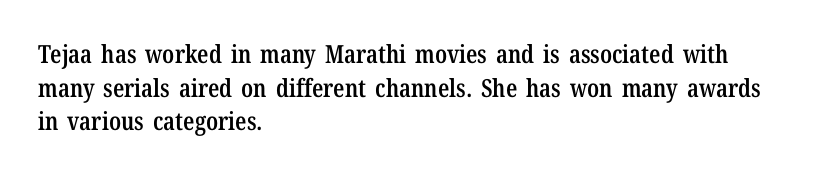
Q: Is the text bold? A: Semi-bold.
Q: Is the text italic (slanted)? A: No, it is upright.
Q: Is the text underlined? A: No.
Q: How is the paragraph aligned? A: Left-aligned.
Q: Is the spacing between letters normal or unusually wide? A: Normal.
Q: Is the spacing between lines tight, normal or loose? A: Normal.
